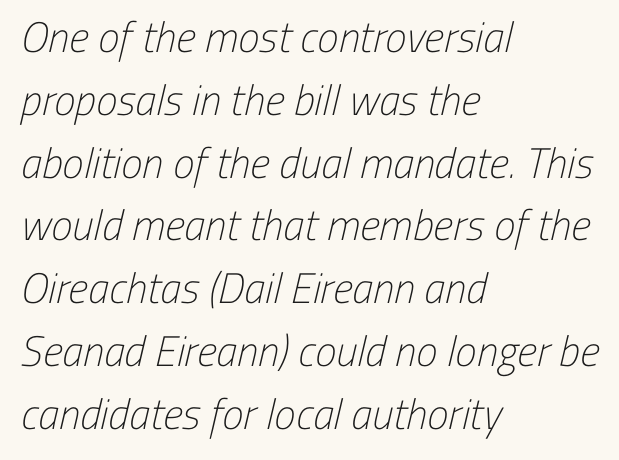
The letters carry no serifs — their stems end cleanly without finishing strokes. Vertical stems look standard width or narrower in stroke. Each letter keeps its own natural width here, so spacing adapts to shape. The designer left line spacing at the default. The paragraph has a hard left edge and a soft right edge. Honestly, the letter spacing is just normal — you wouldn't notice it.
